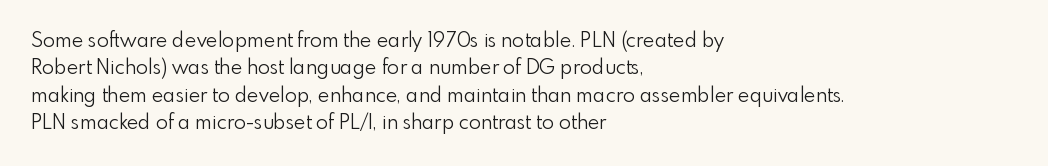
Q: Is the text bold? A: No.
Q: Is the text italic (slanted)? A: No, it is upright.
Q: Is the text underlined? A: No.
Q: How is the paragraph aligned? A: Left-aligned.
Q: Is the spacing between letters normal or unusually wide? A: Normal.
Q: Is the spacing between lines tight, normal or loose? A: Normal.
